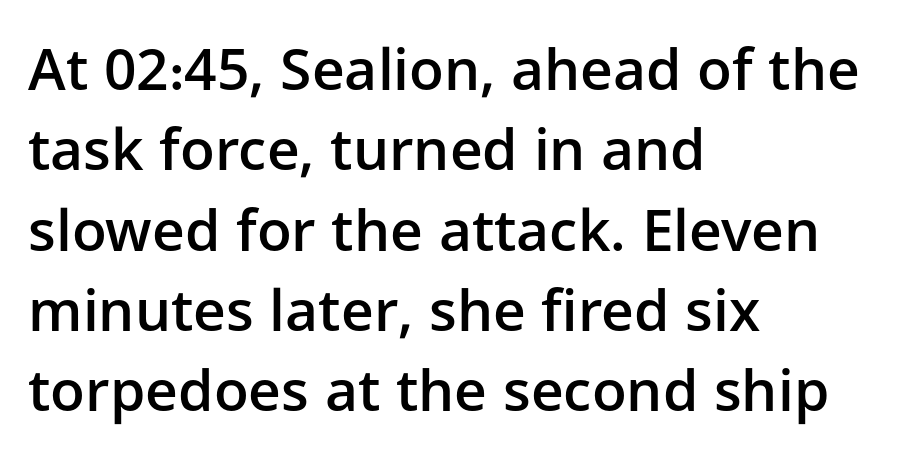
{"serif": "no", "italic": "no", "bold": "semi", "weight": "semibold", "width": "normal", "stroke_contrast": "low", "x_height": "medium", "monospaced": "no", "underline": "no", "align": "left", "line_spacing": "normal", "line_spacing_ratio": 1.41, "letter_spacing": "normal", "letter_spacing_em": 0.0, "glyph_px": 57}
